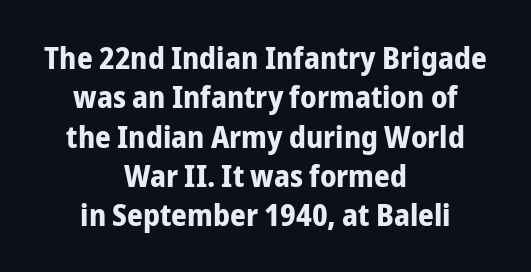
Beneath every word, the page is bare. A dark, heavy texture on the line: the type is bold. Spacing verdict: proportional, widths tailored to each character. The designer left line spacing at the default.
